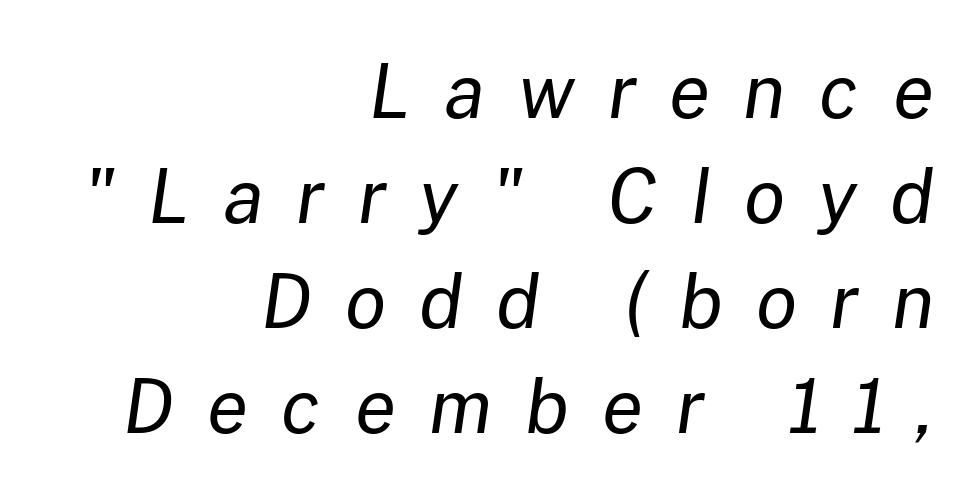
The image shows 75 px regular-weight type, italic (leaning right); set right-aligned, normal line spacing (1.4x), unusually wide letter spacing (+0.44 em), not underlined; low stroke contrast and a medium x-height.
